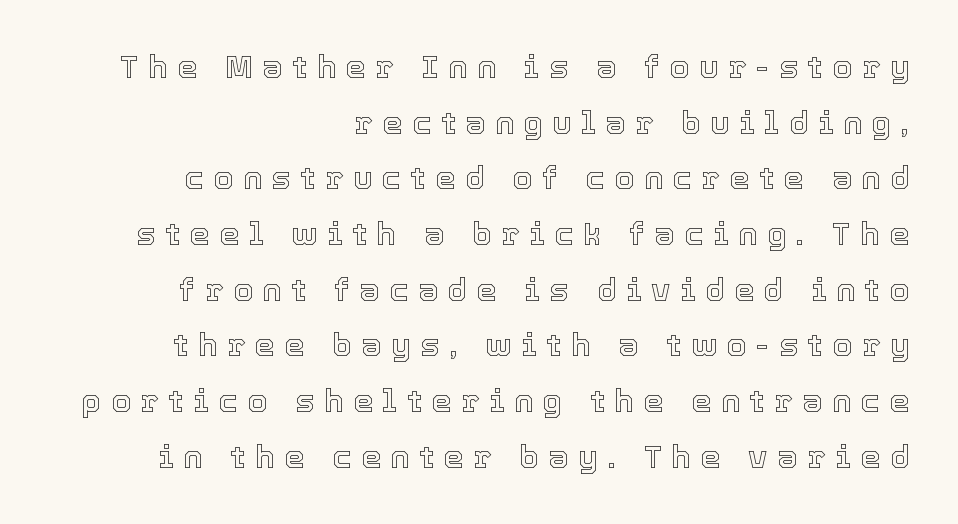
Q: Is the text italic (slanted)? A: No, it is upright.
Q: Is the text underlined? A: No.
Q: How is the paragraph aligned? A: Right-aligned.
Q: Is the spacing between letters normal or unusually wide? A: Unusually wide.
Q: Width (condensed, normal, or wide)? A: Normal.
Q: x-height? A: Medium.
Q: Monospaced? A: No.
